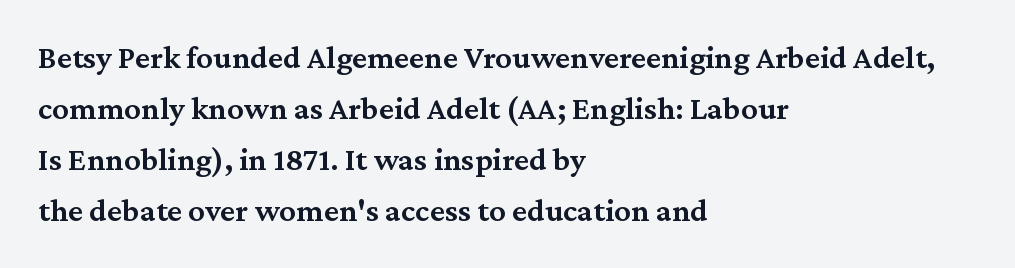
{"serif": "yes", "italic": "no", "bold": "semi", "weight": "semibold", "width": "normal", "stroke_contrast": "medium", "x_height": "medium", "monospaced": "no", "underline": "no", "align": "left", "line_spacing": "normal", "line_spacing_ratio": 1.55, "letter_spacing": "normal", "letter_spacing_em": 0.0, "glyph_px": 33}
